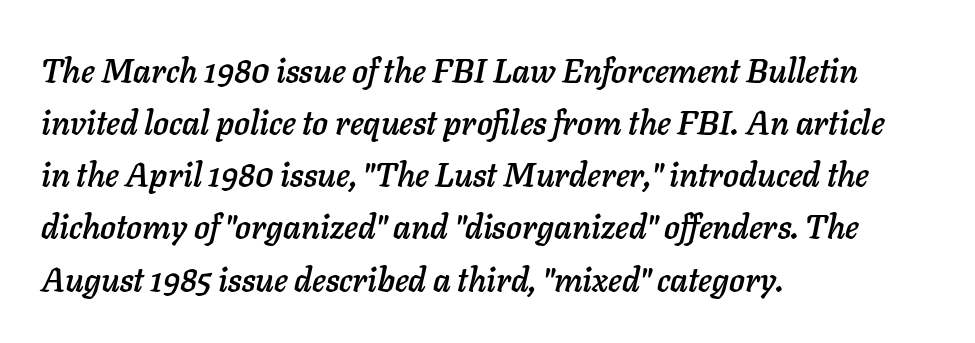
A normal amount of white space separates one row of letters from the next. The glyphs look as if they've been sheared to an angle. The passage shown is typed in a proportional face where columns would drift. Default kerning and tracking; the words read as compact shapes.
